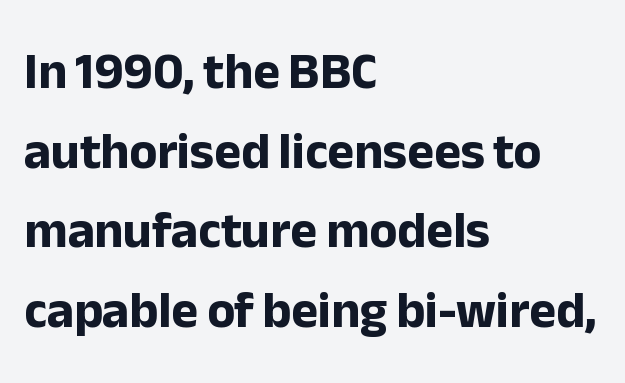
Looks like regular typesetting: each glyph gets only the width it needs. The text was rendered using a sans face with plain stroke endings. These lines sit exactly where default settings would place them. The space directly below the letters is spotless. Line beginnings align vertically; line endings do not. These words are printed bold, with thick strokes throughout.
